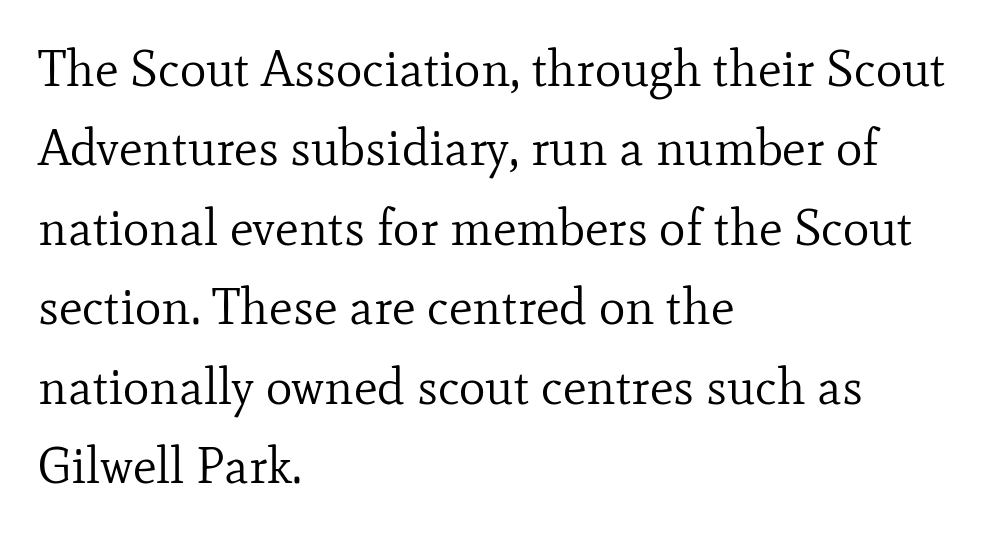
The passage shown is typed in a proportional face where columns would drift. Regarding leading, the lines here are spaced in the standard way. The words here are not underlined. The paragraph shown leans on its left margin.
